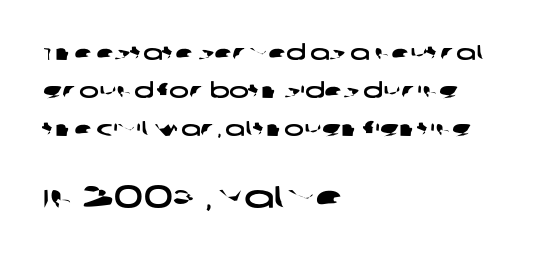
The image shows 32 px wide sans-serif type; set left-aligned, line spacing 1.82x, normal letter spacing, not underlined; the second (bottom) block is 1.52x larger; low stroke contrast and a large x-height.
